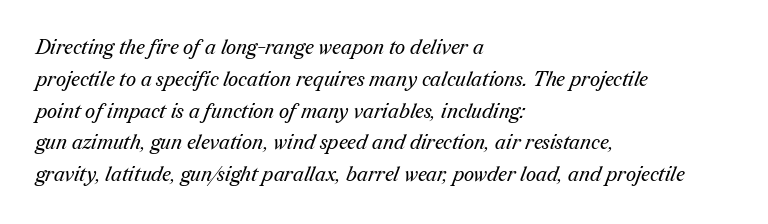
Q: Is the text bold? A: No.
Q: Is the text underlined? A: No.
Q: How is the paragraph aligned? A: Left-aligned.
Q: Is the spacing between letters normal or unusually wide? A: Normal.
Q: Is the spacing between lines tight, normal or loose? A: Normal.
